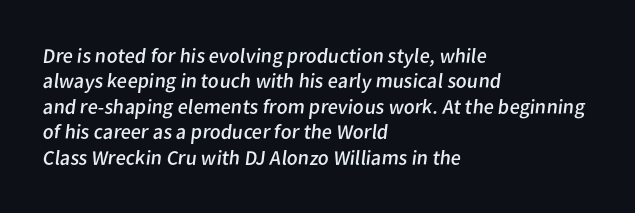
The image shows 21 px text type; set left-aligned, line spacing 1.21x, normal letter spacing, not underlined.
